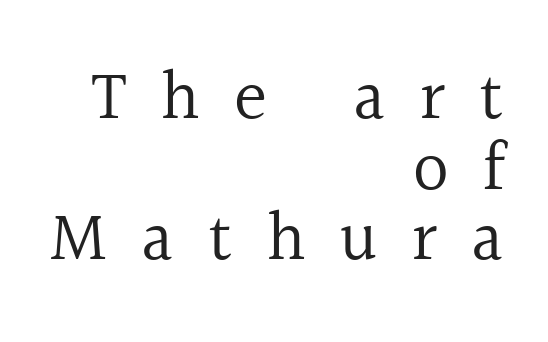
Q: Is the text bold? A: No.
Q: Is the text italic (slanted)? A: No, it is upright.
Q: Is the typeface a serif or a sans-serif typeface? A: Serif.
Q: Is the text underlined? A: No.
Q: How is the paragraph aligned? A: Right-aligned.
Q: Is the spacing between letters normal or unusually wide? A: Unusually wide.
Q: Is the spacing between lines tight, normal or loose? A: Tight.
Q: Width (condensed, normal, or wide)? A: Normal.
Q: x-height? A: Medium.
Q: Monospaced? A: No.
